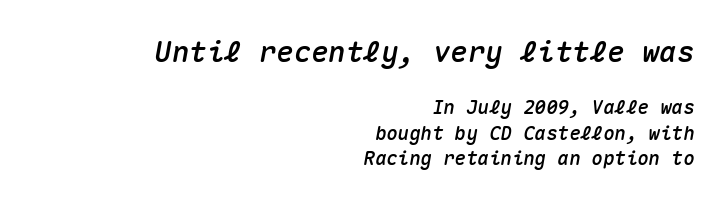
Inter-character spacing is left at the font's built-in metrics. Visually, the top section dominates because its glyphs are scaled up. This rendering uses right alignment, leaving the left contour irregular. This rendering features lettering with no underline. The lettering tilts uniformly, giving the passage an italic look.
